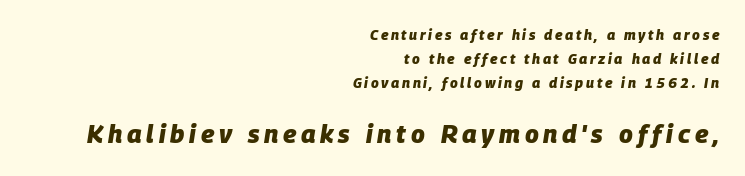
The image shows 25 px bold type, italic (leaning right); set right-aligned, line spacing 1.72x, not underlined; the second (bottom) block is 1.79x larger.
